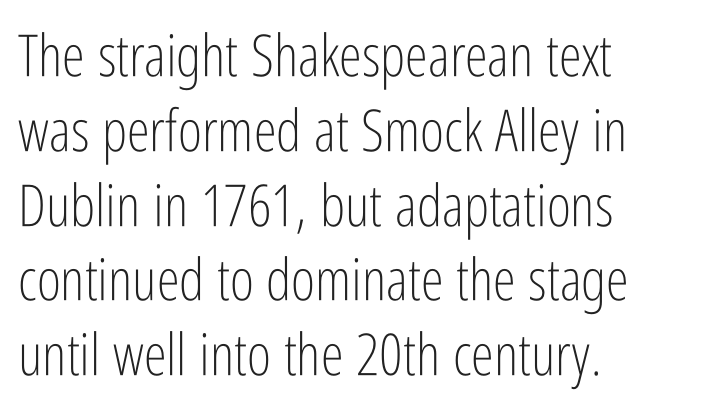
Q: Is the text bold? A: No.
Q: Is the text italic (slanted)? A: No, it is upright.
Q: Is the typeface a serif or a sans-serif typeface? A: Sans-serif.
Q: Is the text underlined? A: No.
Q: How is the paragraph aligned? A: Left-aligned.
Q: Is the spacing between letters normal or unusually wide? A: Normal.
Q: Is the spacing between lines tight, normal or loose? A: Normal.
Q: Width (condensed, normal, or wide)? A: Condensed.
Q: Stroke contrast? A: Low.
Q: x-height? A: Medium.
Q: Monospaced? A: No.
